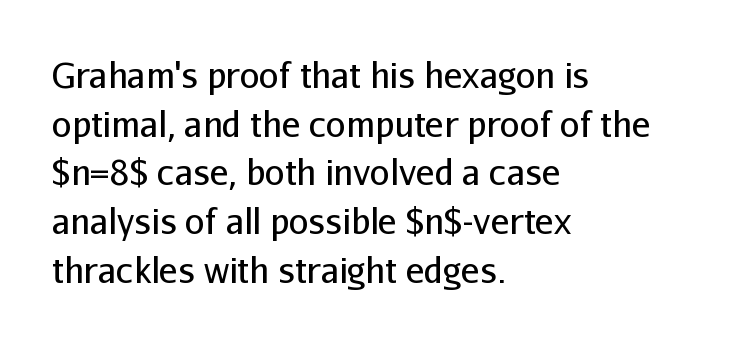
{"serif": "no", "italic": "no", "bold": "no", "weight": "regular", "width": "normal", "stroke_contrast": "low", "x_height": "medium", "monospaced": "no", "underline": "no", "align": "left", "line_spacing": "normal", "line_spacing_ratio": 1.39, "letter_spacing": "normal", "letter_spacing_em": 0.0, "glyph_px": 35}
